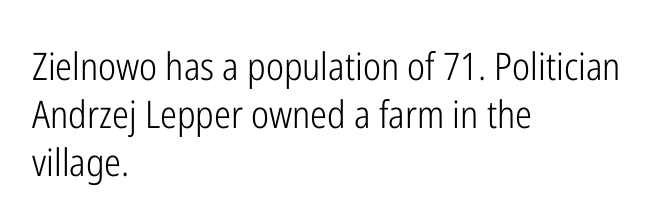
Q: Is the text bold? A: No.
Q: Is the text italic (slanted)? A: No, it is upright.
Q: Is the typeface a serif or a sans-serif typeface? A: Sans-serif.
Q: Is the text underlined? A: No.
Q: How is the paragraph aligned? A: Left-aligned.
Q: Is the spacing between letters normal or unusually wide? A: Normal.
Q: Is the spacing between lines tight, normal or loose? A: Normal.
Q: Width (condensed, normal, or wide)? A: Condensed.
Q: Stroke contrast? A: Low.
Q: x-height? A: Medium.
Q: Monospaced? A: No.
